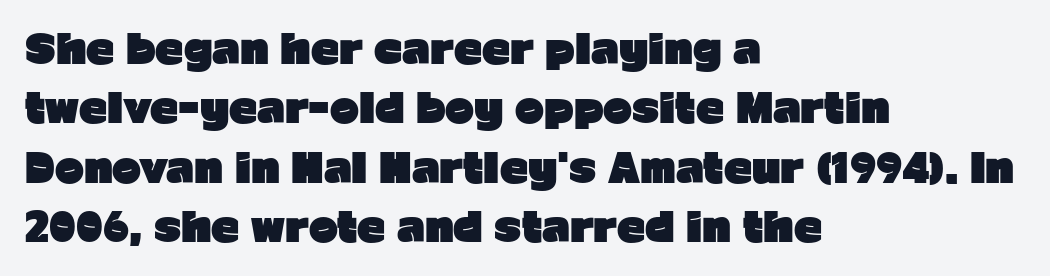
{"serif": "no", "italic": "no", "bold": "yes", "weight": "heavy", "width": "normal", "stroke_contrast": "low", "x_height": "medium", "monospaced": "no", "underline": "no", "align": "left", "line_spacing": "normal", "line_spacing_ratio": 1.52, "letter_spacing": "normal", "letter_spacing_em": 0.0, "glyph_px": 39}
